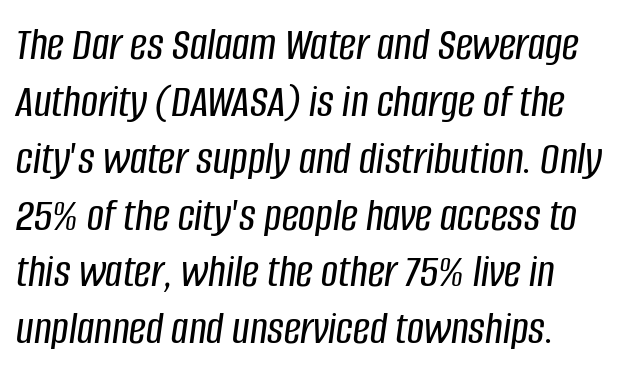
Is this a fixed-width face? No — the glyphs have proportional, varying widths. Notice how the passage keeps a crisp vertical edge on the left only. The area under the type is left untouched. Spacing between characters is what you'd get straight out of the box. The face used here has a pronounced slope to its letters.
